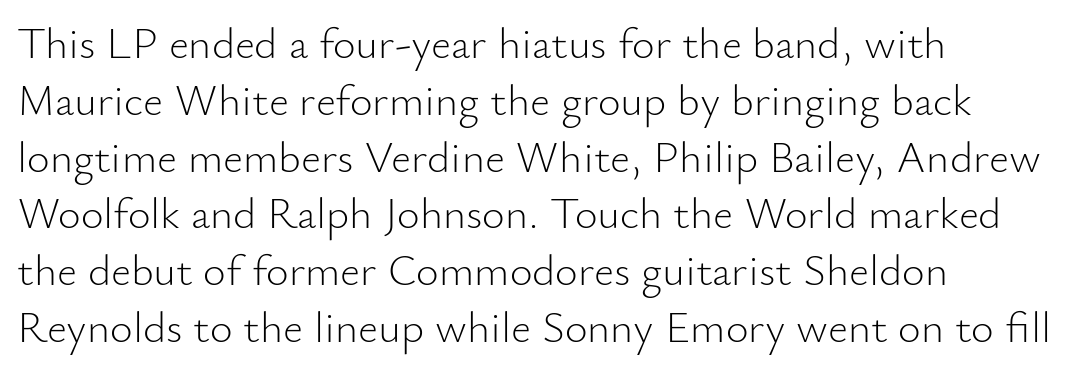
Q: Is the text bold? A: No.
Q: Is the text italic (slanted)? A: No, it is upright.
Q: Is the typeface a serif or a sans-serif typeface? A: Sans-serif.
Q: Is the text underlined? A: No.
Q: How is the paragraph aligned? A: Left-aligned.
Q: Is the spacing between letters normal or unusually wide? A: Normal.
Q: Is the spacing between lines tight, normal or loose? A: Normal.
Q: Width (condensed, normal, or wide)? A: Normal.
Q: Stroke contrast? A: Low.
Q: x-height? A: Small.
Q: Monospaced? A: No.
